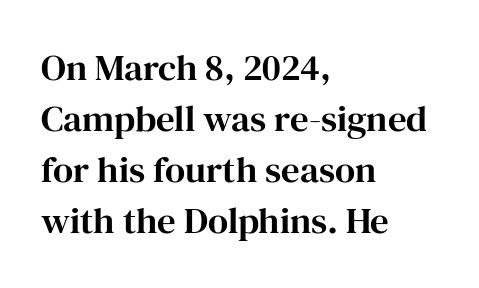
A classic flush-left, rag-right setting is used for this passage. Serifs: yes, visible at the terminals of the letterforms. Do the characters align in a grid? No, the font is proportional. The line texture is even and compact thanks to regular tracking.
